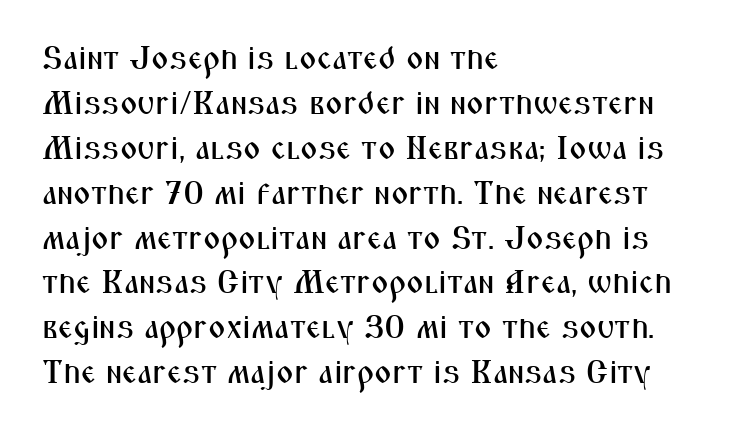
The image shows 33 px condensed sans-serif type, upright; set left-aligned, normal line spacing (1.36x), normal letter spacing, not underlined; medium stroke contrast and a medium x-height.
